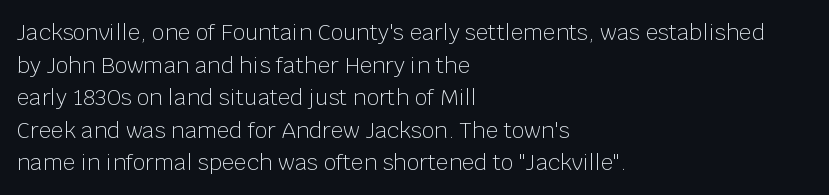
Q: Is the text bold? A: No.
Q: Is the text italic (slanted)? A: No, it is upright.
Q: Is the text underlined? A: No.
Q: How is the paragraph aligned? A: Left-aligned.
Q: Is the spacing between letters normal or unusually wide? A: Normal.
Q: Is the spacing between lines tight, normal or loose? A: Normal.
